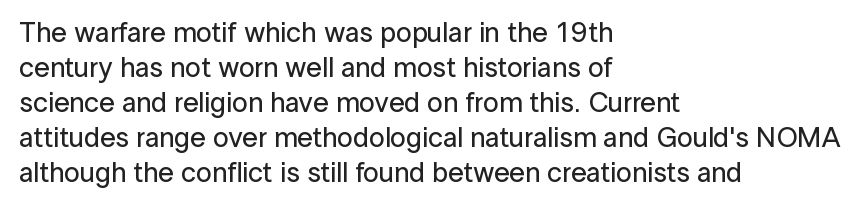
The image shows 28 px sans-serif type, upright; set left-aligned, normal line spacing (1.25x), normal letter spacing, not underlined; low stroke contrast and a medium x-height.
